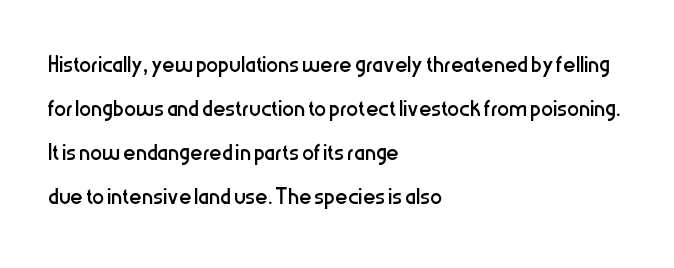
The image shows 30 px regular-weight, condensed sans-serif type, upright; set left-aligned, normal line spacing (1.47x), normal letter spacing, not underlined; low stroke contrast and a medium x-height.
